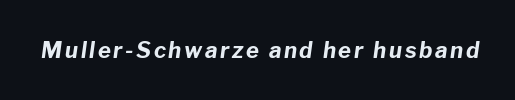
The image shows 22 px bold type, italic (leaning right); set not underlined.
